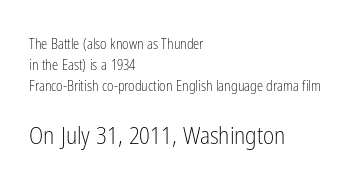
Q: Is the text bold? A: No.
Q: Is the text italic (slanted)? A: No, it is upright.
Q: Is the text underlined? A: No.
Q: How is the paragraph aligned? A: Left-aligned.
Q: Is the spacing between letters normal or unusually wide? A: Normal.
Q: Is the spacing between lines tight, normal or loose? A: Normal.
Q: Which block of text is set in a larger size, the first (top) or the second (bottom)? A: The second (bottom) one.
